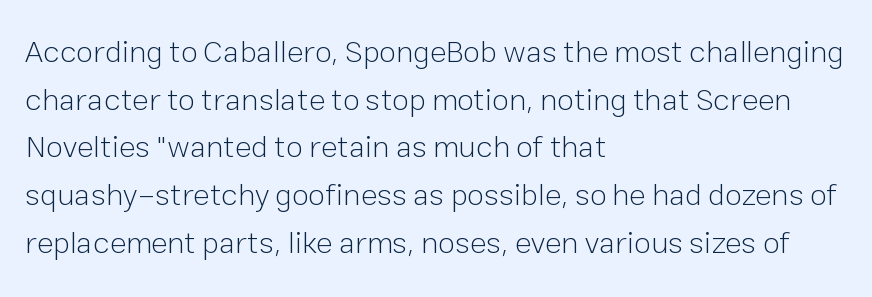
Has an underline been added? It has not. Is the type heavy? It reads as light-to-regular instead. Students, note that the glyphs here touch the page at normal intervals. The type sits square on the baseline with zero lean.
